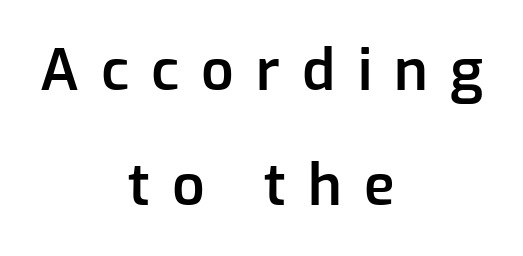
Notice the strokes are somewhat thickened but not fully heavy: this is a semibold. The tracking jumps out immediately: characters are airy and widely separated. The typesetter chose a symmetrical, centered arrangement here. Loosely led — the rows are spread out.
